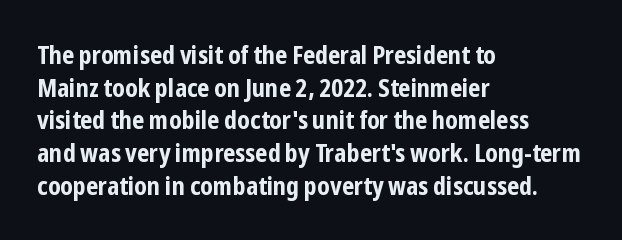
The image shows 25 px bold type, upright; set left-aligned, normal line spacing (1.31x), normal letter spacing, not underlined.
